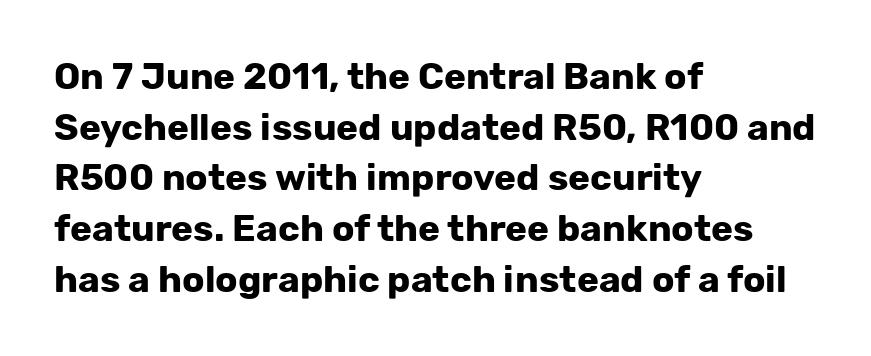
{"serif": "no", "italic": "no", "bold": "yes", "weight": "bold", "width": "normal", "stroke_contrast": "low", "x_height": "medium", "monospaced": "no", "underline": "no", "align": "left", "line_spacing": "normal", "line_spacing_ratio": 1.37, "letter_spacing": "normal", "letter_spacing_em": 0.0, "glyph_px": 37}
